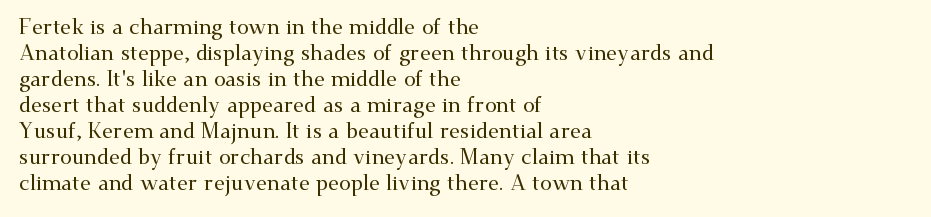
The image shows 21 px text type, upright; set left-aligned, line spacing 1.24x, normal letter spacing, not underlined.
